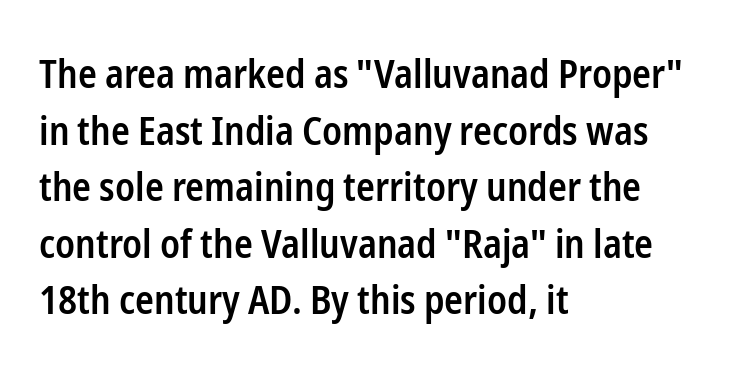
Nope, not italic — everything's standing straight. As a designer I'd log this as weight 600, semibold. Layout note: lines flush left. The designer left line spacing at the default. These lines are rendered in a variable-pitch font.
